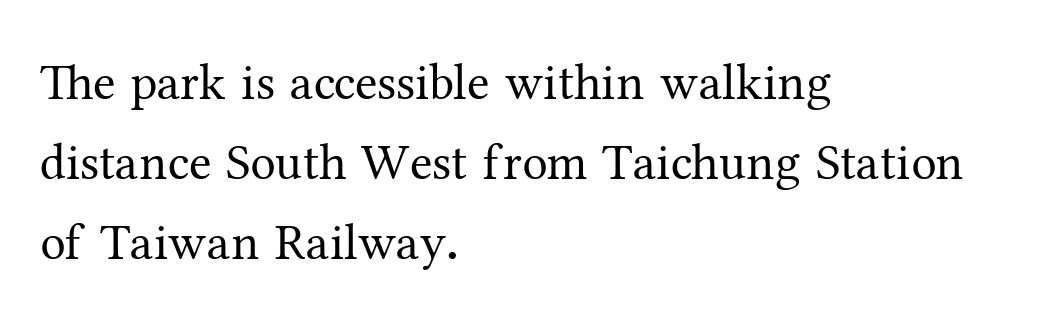
The baseline area is clear. Students, note that the glyphs here touch the page at normal intervals. Is this a fixed-width face? No — the glyphs have proportional, varying widths. Upright lettering throughout. Caption: multi-line text, flush left, ragged right. This reads as an unemphasized weight, regular at the heaviest.
